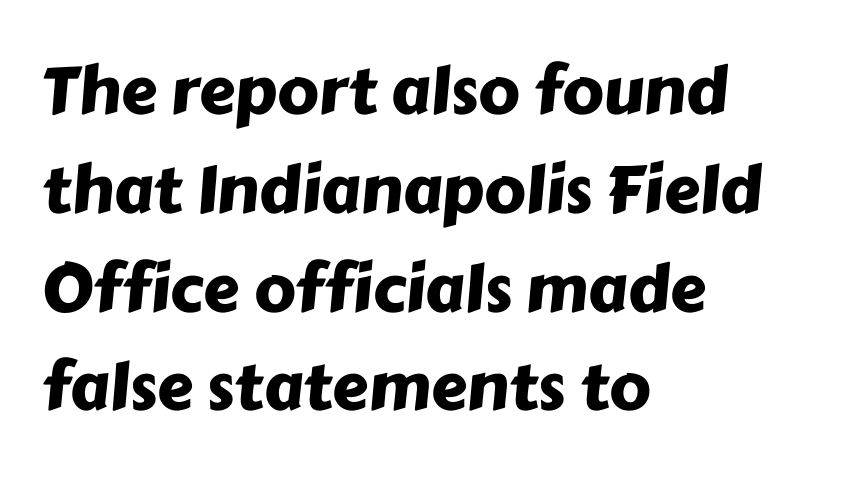
Q: Is the typeface a serif or a sans-serif typeface? A: Sans-serif.
Q: Is the text underlined? A: No.
Q: How is the paragraph aligned? A: Left-aligned.
Q: Is the spacing between letters normal or unusually wide? A: Normal.
Q: Is the spacing between lines tight, normal or loose? A: Normal.
Q: Width (condensed, normal, or wide)? A: Normal.
Q: Stroke contrast? A: Low.
Q: x-height? A: Medium.
Q: Monospaced? A: No.
